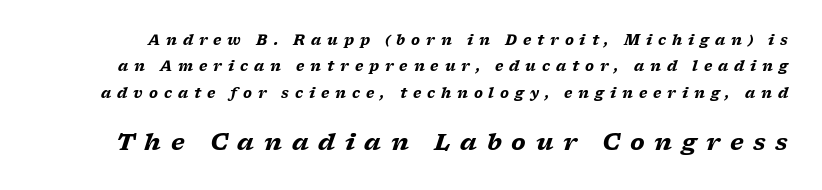
Q: Is the text bold? A: Yes.
Q: Is the text italic (slanted)? A: Yes, it leans right by about 17 degrees.
Q: Is the text underlined? A: No.
Q: Is the spacing between letters normal or unusually wide? A: Unusually wide.
Q: Which block of text is set in a larger size, the first (top) or the second (bottom)? A: The second (bottom) one.
